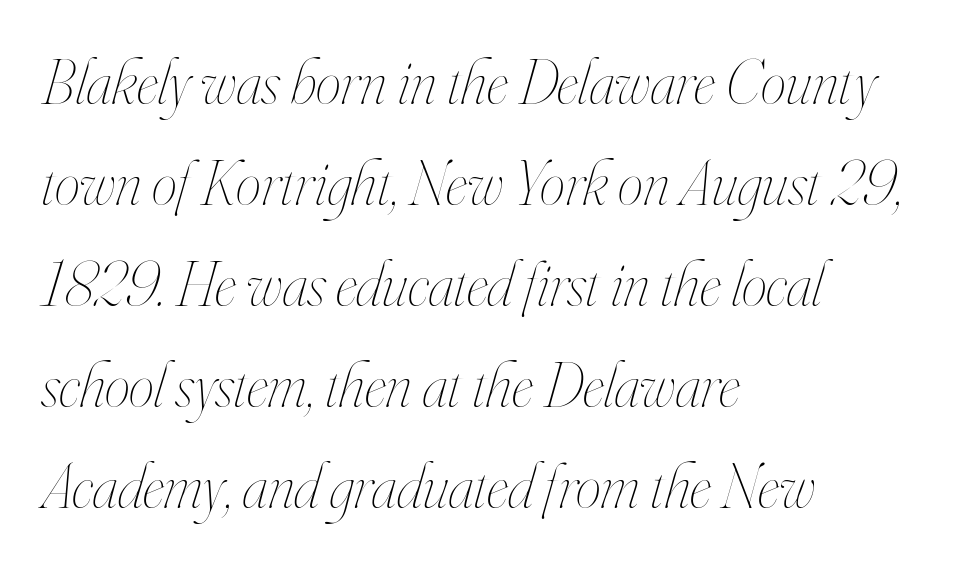
The image shows 64 px thin, condensed type, italic (leaning right); set left-aligned, normal line spacing (1.58x), normal letter spacing, not underlined; high stroke contrast and a small x-height.
